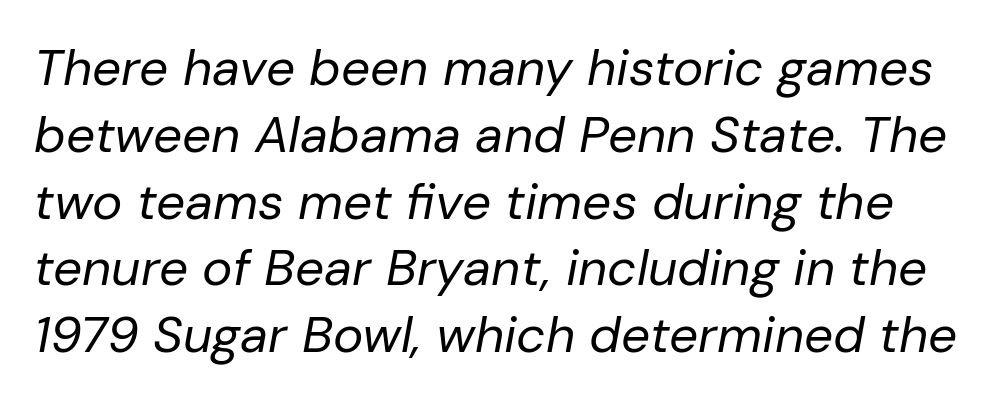
Q: Is the text bold? A: No.
Q: Is the text italic (slanted)? A: Yes, it leans right by about 10 degrees.
Q: Is the text underlined? A: No.
Q: Is the spacing between letters normal or unusually wide? A: Normal.
Q: Is the spacing between lines tight, normal or loose? A: Normal.
Q: Width (condensed, normal, or wide)? A: Normal.
Q: Stroke contrast? A: Low.
Q: x-height? A: Medium.
Q: Monospaced? A: No.
